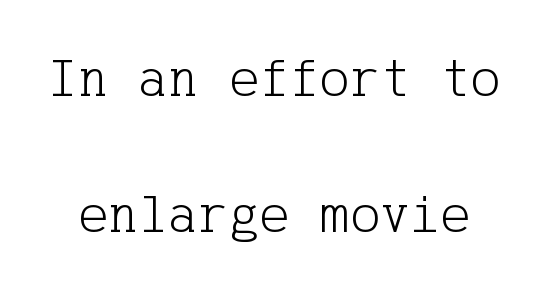
The image shows 57 px light serif type, upright; set loose line spacing (2.39x), normal letter spacing, not underlined; low stroke contrast and a medium x-height.
